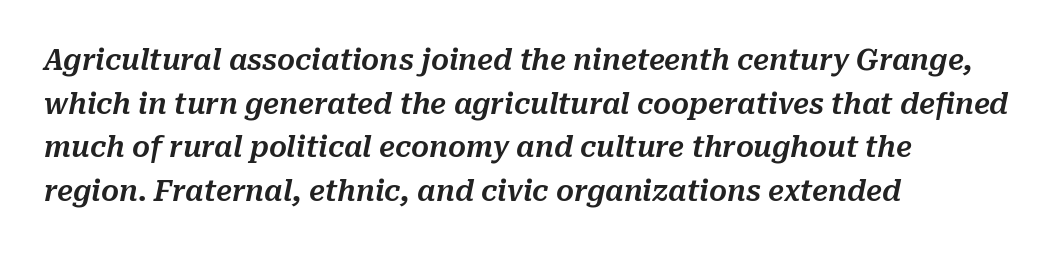
One-word summary of the alignment: left. Quick note: interline space is typical. Do the characters align in a grid? No, the font is proportional. Just letters on the line, the space beneath them empty. In terms of posture, this sample is oblique. Students, note that the glyphs here touch the page at normal intervals.
